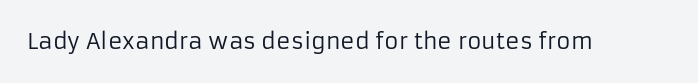
The space directly below the letters is spotless. Quick note: not italic, upright. The line texture is even and compact thanks to regular tracking. These glyphs show unthickened strokes, regular width or finer.
